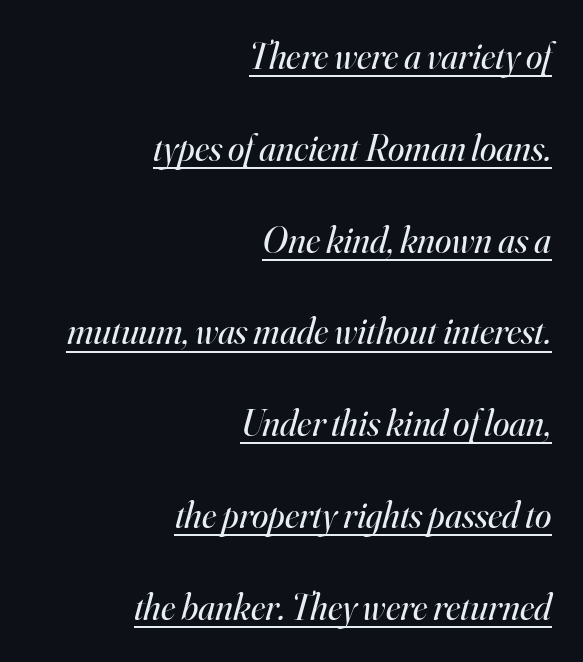
The image shows 37 px regular-weight serif type, italic (leaning right); set right-aligned, loose line spacing (2.48x), normal letter spacing, underlined; high stroke contrast and a small x-height.
